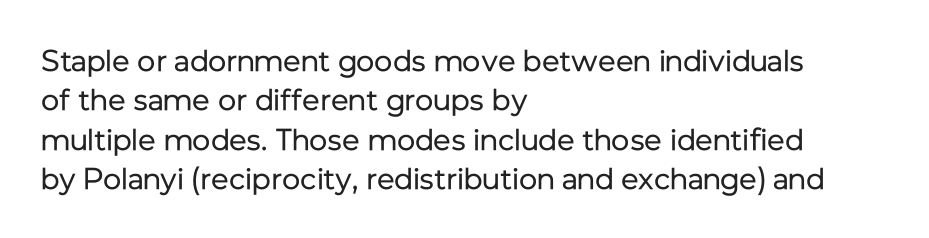
{"serif": "no", "italic": "no", "bold": "no", "weight": "regular", "width": "normal", "stroke_contrast": "low", "x_height": "medium", "monospaced": "no", "underline": "no", "align": "left", "line_spacing": "normal", "line_spacing_ratio": 1.31, "letter_spacing": "normal", "letter_spacing_em": 0.0, "glyph_px": 30}
